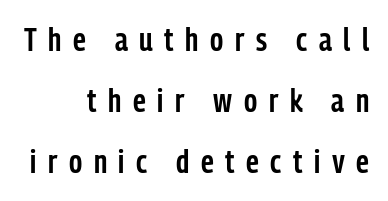
{"serif": "no", "italic": "no", "bold": "semi", "weight": "semibold", "width": "condensed", "stroke_contrast": "low", "x_height": "medium", "monospaced": "no", "underline": "no", "align": "right", "line_spacing_ratio": 1.85, "letter_spacing": "wide", "letter_spacing_em": 0.35, "glyph_px": 33}
